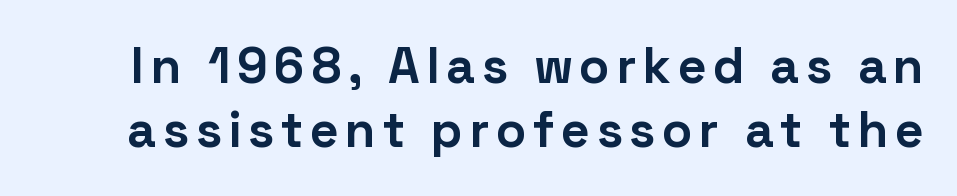
Do the characters align in a grid? No, the font is proportional. Examine the stroke ends and you'll find no serifs. Every character sits straight up, as roman type does. What weight is shown? A full bold with thick strokes. One glance says typical: line gaps are just what's usual. Clear beneath every line of the passage.
